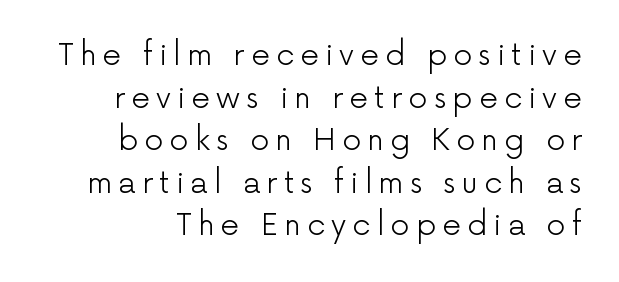
The image shows 30 px light sans-serif type, upright; set normal line spacing (1.42x), unusually wide letter spacing (+0.2 em), not underlined; low stroke contrast and a medium x-height.
